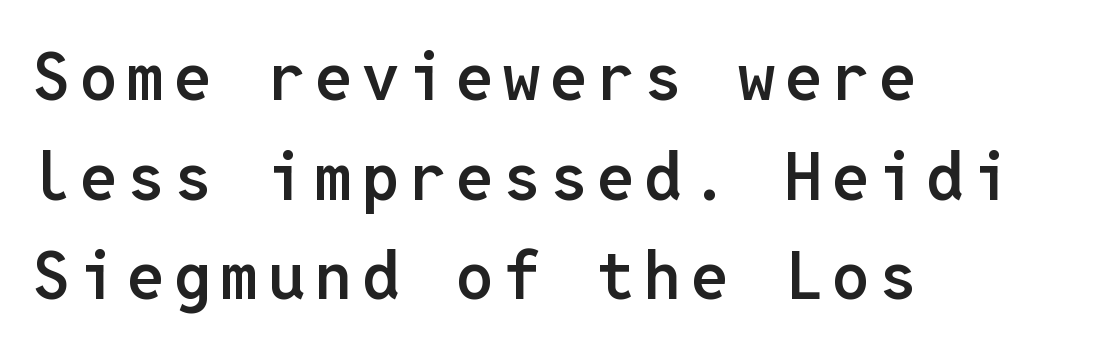
Do the letters lean? They stand straight. Rows of type keep a routine distance in the vertical direction. Spacing verdict: monospaced, one width for all characters. Clear beneath every line of the passage.
